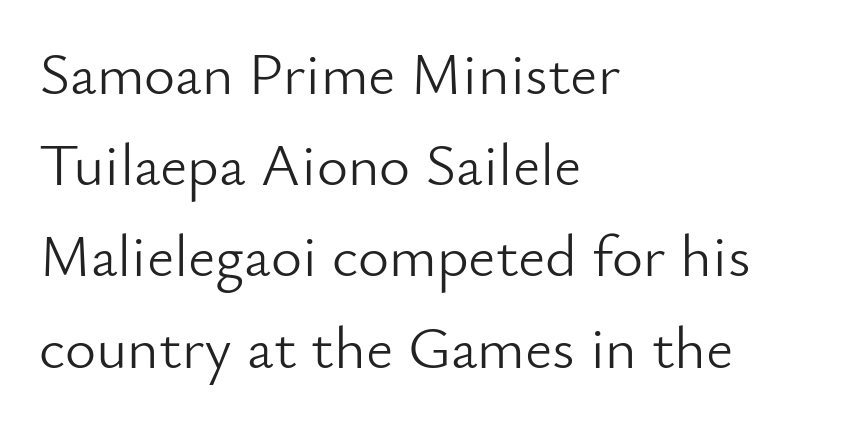
The image shows 60 px light sans-serif type, upright; set left-aligned, normal line spacing (1.52x), normal letter spacing, not underlined; low stroke contrast and a small x-height.
